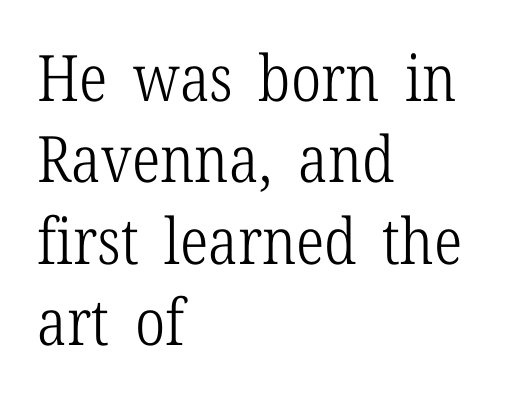
Q: Is the text bold? A: No.
Q: Is the text italic (slanted)? A: No, it is upright.
Q: Is the typeface a serif or a sans-serif typeface? A: Serif.
Q: Is the text underlined? A: No.
Q: How is the paragraph aligned? A: Left-aligned.
Q: Is the spacing between letters normal or unusually wide? A: Normal.
Q: Is the spacing between lines tight, normal or loose? A: Normal.
Q: Width (condensed, normal, or wide)? A: Condensed.
Q: Stroke contrast? A: Low.
Q: x-height? A: Medium.
Q: Monospaced? A: No.
